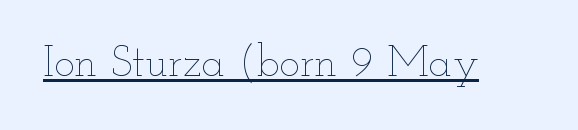
Q: Is the text bold? A: No.
Q: Is the text italic (slanted)? A: No, it is upright.
Q: Is the text underlined? A: Yes.
Q: Is the spacing between letters normal or unusually wide? A: Normal.
Q: Width (condensed, normal, or wide)? A: Wide.
Q: Stroke contrast? A: Low.
Q: x-height? A: Small.
Q: Monospaced? A: No.
